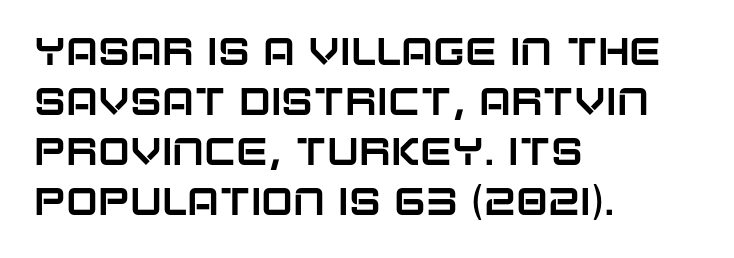
The image shows 38 px sans-serif type, upright; set left-aligned, normal line spacing (1.32x), normal letter spacing, not underlined; low stroke contrast and a large x-height.
